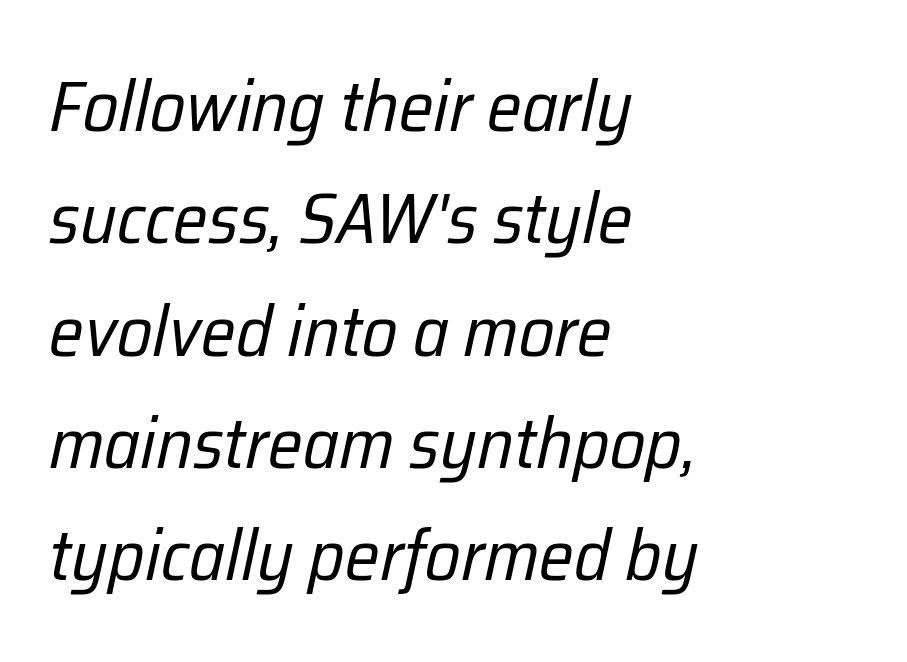
{"italic": "yes", "lean": "right", "slant_degrees": 12, "bold": "no", "weight": "regular", "width": "condensed", "stroke_contrast": "low", "x_height": "medium", "monospaced": "no", "underline": "no", "align": "left", "line_spacing": "normal", "line_spacing_ratio": 1.56, "letter_spacing": "normal", "letter_spacing_em": 0.0, "glyph_px": 72}
